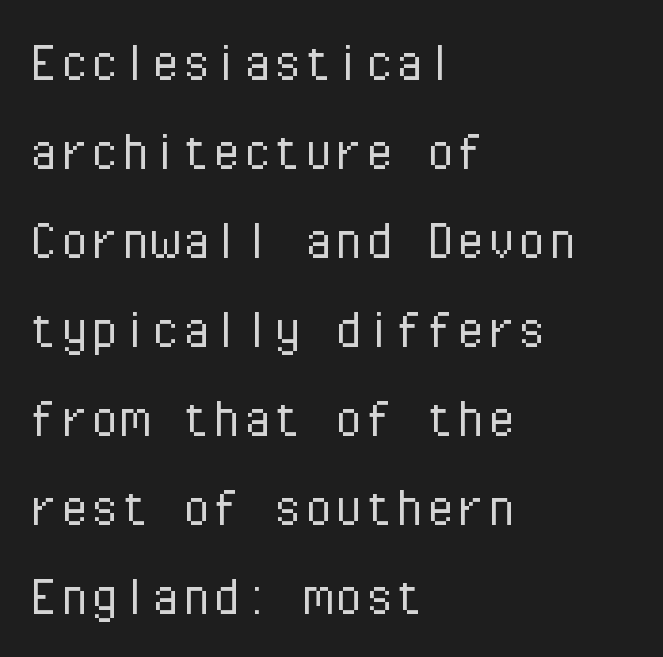
A typesetter would label this face a sans. Characters remain perfectly vertical along every line. The tracking reads as untouched default to a designer's eye. Each letter, wide or thin by design, is forced into the same width here. Beneath every word, the page is bare. The vertical gap from one line to the next is medium.
